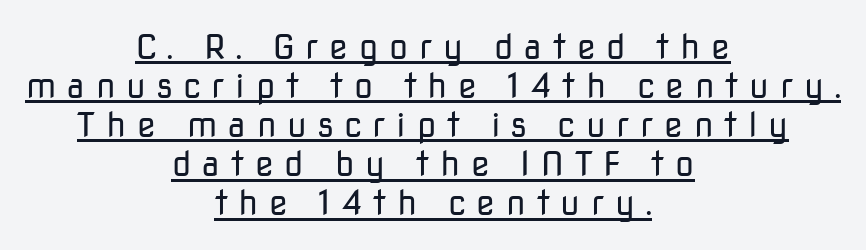
Q: Is the text bold? A: No.
Q: Is the text italic (slanted)? A: No, it is upright.
Q: Is the typeface a serif or a sans-serif typeface? A: Sans-serif.
Q: Is the text underlined? A: Yes.
Q: How is the paragraph aligned? A: Centered.
Q: Is the spacing between letters normal or unusually wide? A: Unusually wide.
Q: Is the spacing between lines tight, normal or loose? A: Tight.
Q: Width (condensed, normal, or wide)? A: Normal.
Q: Stroke contrast? A: Low.
Q: x-height? A: Medium.
Q: Monospaced? A: No.
